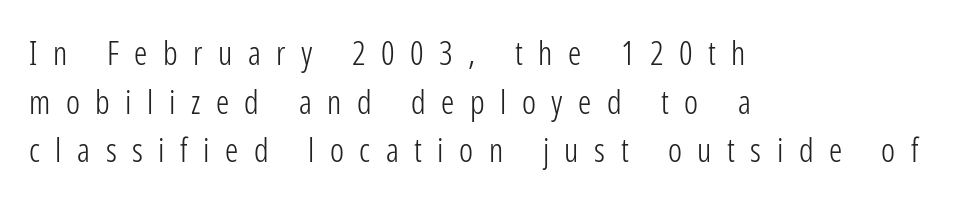
The image shows 33 px light, condensed sans-serif type, upright; set left-aligned, normal line spacing (1.47x), unusually wide letter spacing (+0.47 em), not underlined; low stroke contrast and a medium x-height.
